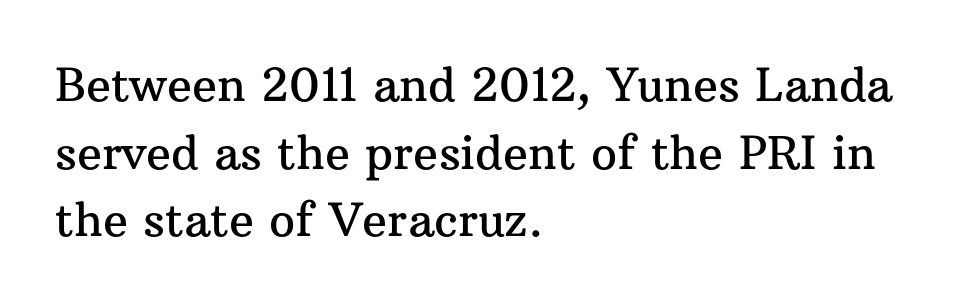
The image shows 46 px serif type, upright; set left-aligned, normal line spacing (1.47x), normal letter spacing, not underlined; medium stroke contrast and a medium x-height.
